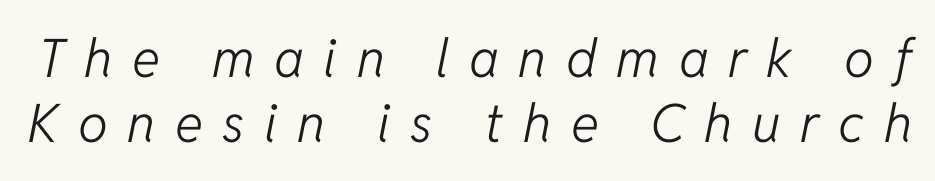
The passage shown is typed in a proportional face where columns would drift. Weight: regular or lighter. Each word looks stretched out because of the extra space between its letters. A clean baseline with only descenders dipping below it. Yep, that's italic — everything's leaning.
